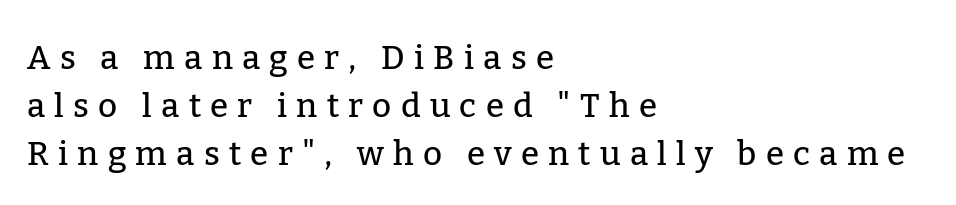
Q: Is the text italic (slanted)? A: No, it is upright.
Q: Is the typeface a serif or a sans-serif typeface? A: Serif.
Q: Is the text underlined? A: No.
Q: How is the paragraph aligned? A: Left-aligned.
Q: Is the spacing between letters normal or unusually wide? A: Unusually wide.
Q: Is the spacing between lines tight, normal or loose? A: Normal.
Q: Width (condensed, normal, or wide)? A: Normal.
Q: Stroke contrast? A: Low.
Q: x-height? A: Medium.
Q: Monospaced? A: No.
